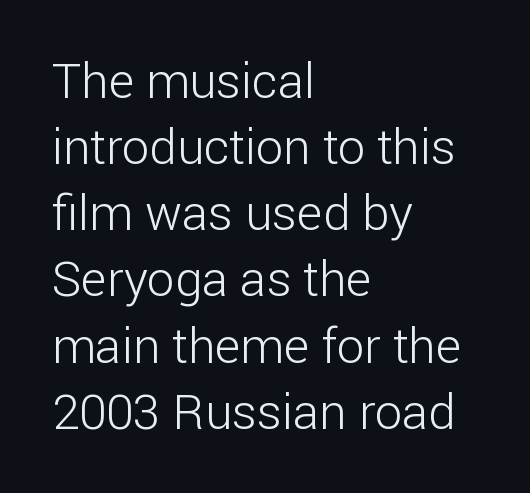
{"serif": "no", "italic": "no", "bold": "no", "weight": "light", "width": "normal", "stroke_contrast": "low", "x_height": "medium", "monospaced": "no", "underline": "no", "align": "left", "line_spacing": "normal", "line_spacing_ratio": 1.35, "letter_spacing": "normal", "letter_spacing_em": 0.0, "glyph_px": 49}
